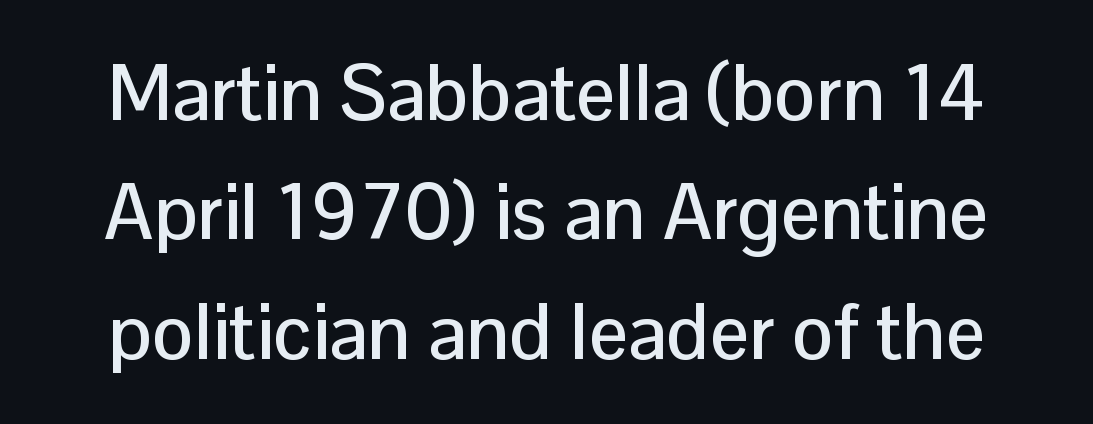
Character widths vary here, with narrow letters taking less room than wide ones. Rendered with straight, roman letterforms. The foot of each line stays bare and open. Nothing sits at the stroke ends, so this counts as sans-serif. What's the leading like? Ordinary, nothing unusual.
